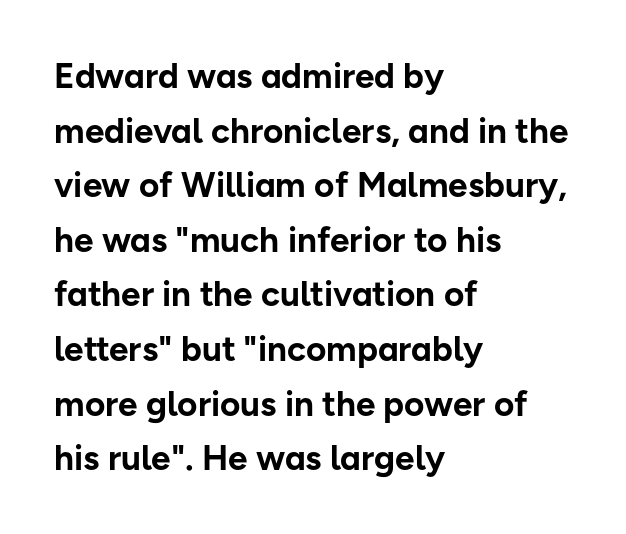
Q: Is the text bold? A: Yes.
Q: Is the text italic (slanted)? A: No, it is upright.
Q: Is the typeface a serif or a sans-serif typeface? A: Sans-serif.
Q: Is the text underlined? A: No.
Q: How is the paragraph aligned? A: Left-aligned.
Q: Is the spacing between letters normal or unusually wide? A: Normal.
Q: Is the spacing between lines tight, normal or loose? A: Normal.
Q: Width (condensed, normal, or wide)? A: Normal.
Q: Stroke contrast? A: Low.
Q: x-height? A: Medium.
Q: Monospaced? A: No.
